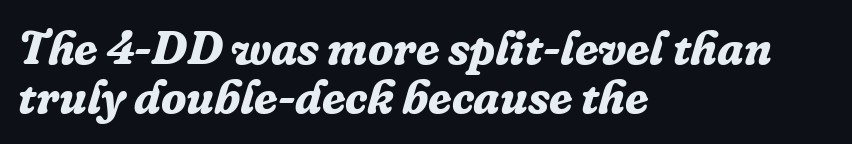
Think of a printed novel: that variable character pitch is what you see here. On the weight axis this lands at bold, roughly 700. The gaps between neighbouring characters are ordinary and unremarkable. Is the block centered? No — it sits flush against the left margin. Leading is clearly below the norm, producing a dense column.
